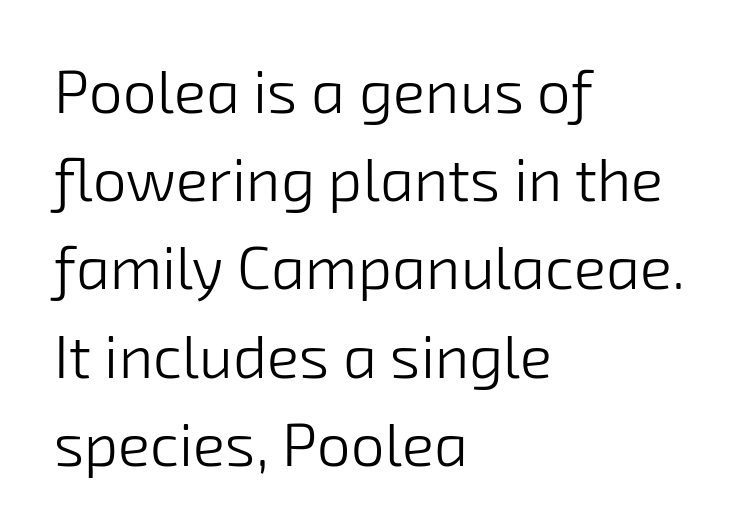
{"serif": "no", "bold": "no", "weight": "light", "width": "normal", "stroke_contrast": "low", "x_height": "medium", "monospaced": "no", "underline": "no", "align": "left", "line_spacing": "normal", "line_spacing_ratio": 1.47, "letter_spacing": "normal", "letter_spacing_em": 0.0, "glyph_px": 60}
